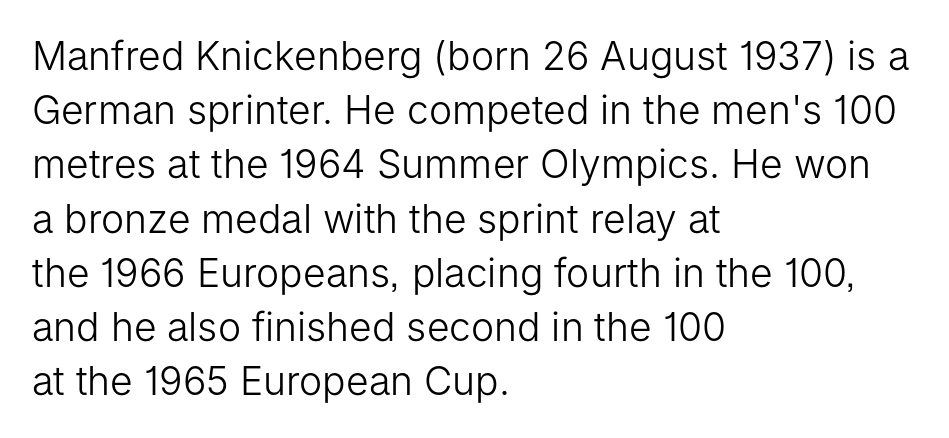
The image shows 39 px light sans-serif type, upright; set left-aligned, normal line spacing (1.39x), normal letter spacing, not underlined; low stroke contrast and a medium x-height.
